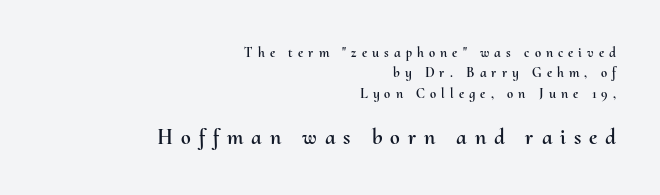
These lines have a slow, spaced-out rhythm from letter to letter. Lines of text with bare space underneath. This sample uses an upright cut, with every glyph sitting square on the baseline. Visually the block forms a straight wall on the right and a jagged coastline on the left. Here the second block reads like a headline and the first like body copy. These lines sit exactly where default settings would place them.
